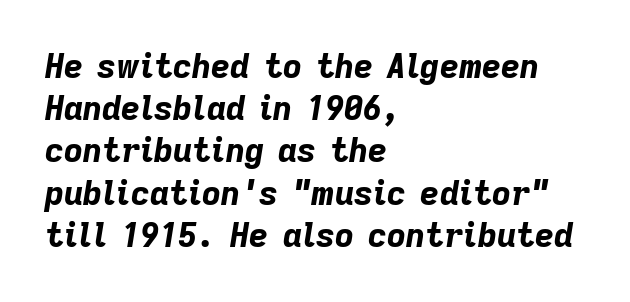
{"italic": "yes", "lean": "right", "slant_degrees": 9, "bold": "yes", "weight": "bold", "width": "normal", "stroke_contrast": "low", "x_height": "medium", "monospaced": "no", "underline": "no", "align": "left", "line_spacing": "normal", "line_spacing_ratio": 1.28, "letter_spacing": "normal", "letter_spacing_em": 0.0, "glyph_px": 33}
